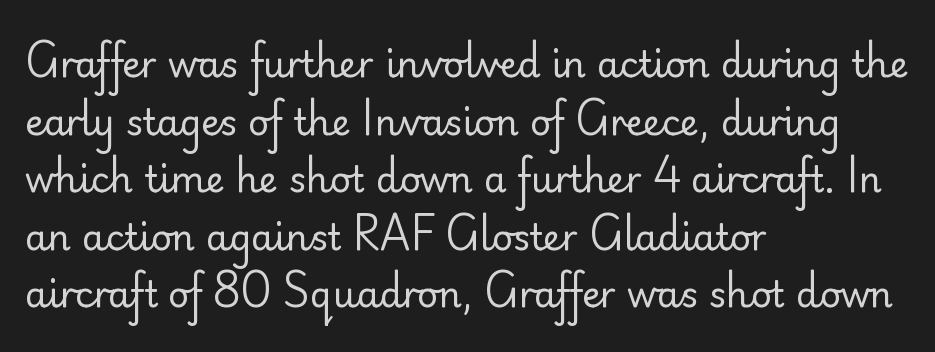
Q: Is the text bold? A: No.
Q: Is the text italic (slanted)? A: No, it is upright.
Q: Is the typeface a serif or a sans-serif typeface? A: Sans-serif.
Q: Is the text underlined? A: No.
Q: How is the paragraph aligned? A: Left-aligned.
Q: Is the spacing between letters normal or unusually wide? A: Normal.
Q: Is the spacing between lines tight, normal or loose? A: Normal.
Q: Width (condensed, normal, or wide)? A: Normal.
Q: Stroke contrast? A: Low.
Q: x-height? A: Small.
Q: Monospaced? A: No.
